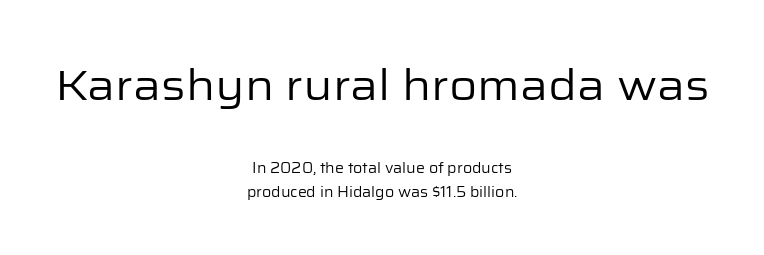
Words appear dense and cohesive because spacing is normal. Interline gaps are of average width in this sample. No heavy texture on the line: the type isn't bold. Varying glyph widths throughout — classic text-font behaviour. The earlier block is typeset at a bigger size than the later block.
